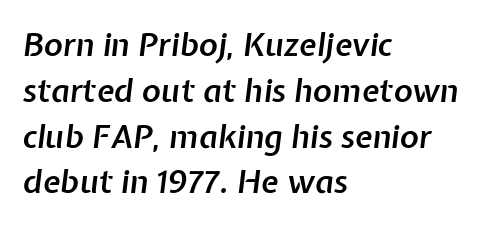
{"italic": "yes", "lean": "right", "slant_degrees": 7, "bold": "semi", "weight": "semibold", "width": "normal", "stroke_contrast": "low", "x_height": "medium", "monospaced": "no", "underline": "no", "align": "left", "line_spacing": "normal", "line_spacing_ratio": 1.43, "letter_spacing": "normal", "letter_spacing_em": 0.0, "glyph_px": 32}
